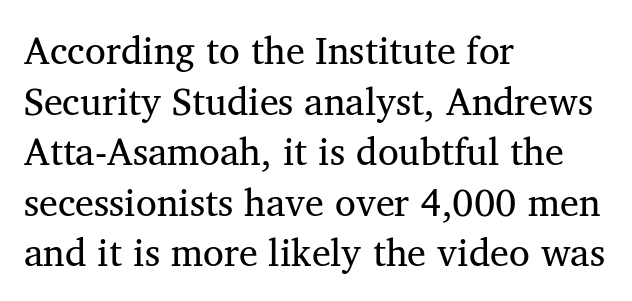
The face used here is proportionally spaced, like ordinary book or web type. This rendering uses left alignment, leaving the right contour irregular. Serif or sans? Serif — the stroke terminals have little feet. Standard letterfit; no display-style spreading of the glyphs. The face looks like a standard text weight, possibly lighter. A typesetter would call this leading conventional body-copy spacing.
